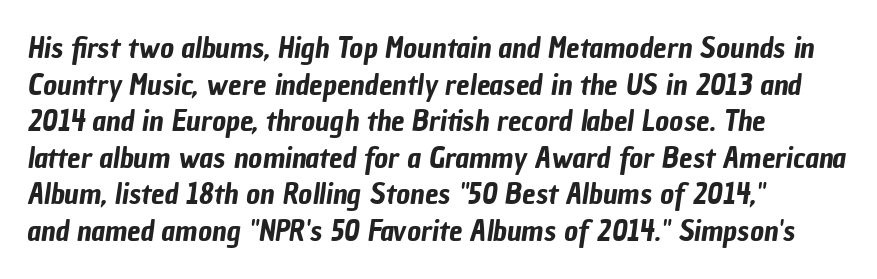
The image shows 30 px condensed sans-serif type; set left-aligned, line spacing 1.22x, normal letter spacing, not underlined; low stroke contrast and a medium x-height.
